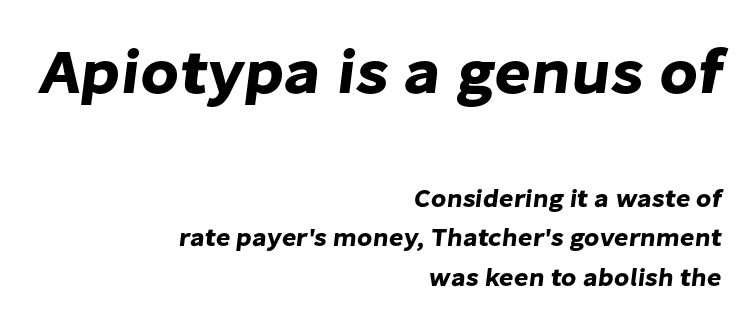
{"serif": "no", "width": "normal", "stroke_contrast": "low", "x_height": "medium", "monospaced": "no", "underline": "no", "align": "right", "line_spacing": "normal", "line_spacing_ratio": 1.59, "letter_spacing": "normal", "letter_spacing_em": 0.0, "larger_block": "first", "size_ratio": 2.52, "glyph_px": 63}
